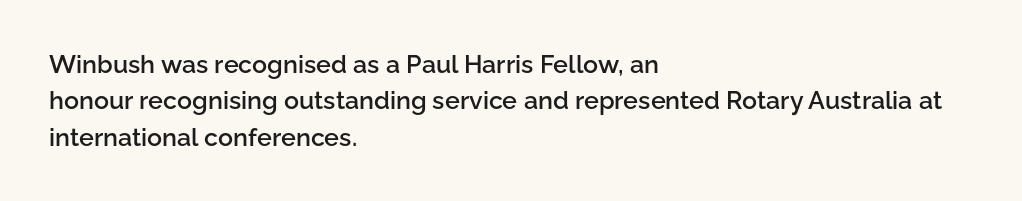
Q: Is the text bold? A: Semi-bold.
Q: Is the text italic (slanted)? A: No, it is upright.
Q: Is the text underlined? A: No.
Q: How is the paragraph aligned? A: Left-aligned.
Q: Is the spacing between letters normal or unusually wide? A: Normal.
Q: Is the spacing between lines tight, normal or loose? A: Normal.
